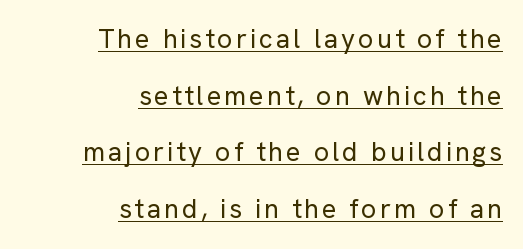
Counters stay open thanks to moderate or lighter strokes. Is there any slant? The stems are plumb. All the whitespace from short lines collects on the left. Interline gaps are noticeably wide in this sample. This is underlined copy, the kind a proofreader might mark for attention.
